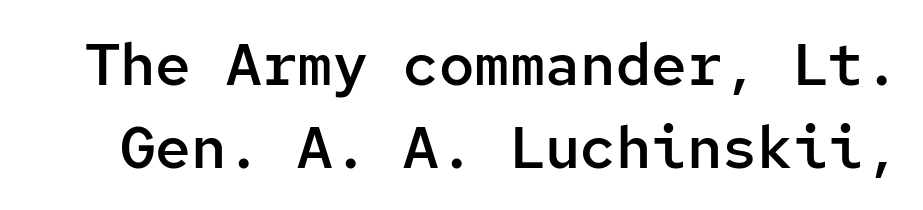
Has an underline been added? It has not. Type style note: lacks serifs. This sample has the even, mechanical cadence of fixed-width lettering. Vertical spacing — default.
